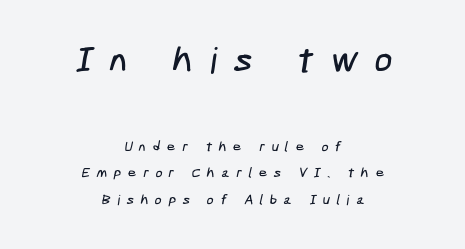
Serif or sans? Sans — the stroke terminals are bare. Anything drawn beneath the words? Only blank space. Reading down the block, each line starts at a different indent, mirrored at its end. There is plenty of visible air inserted between adjacent glyphs. Top chunk: large. Bottom chunk: small.
